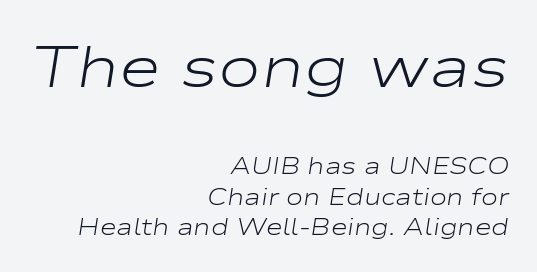
The image shows 58 px light, wide type, italic (leaning right); set right-aligned, normal line spacing (1.31x), normal letter spacing, not underlined; the first (top) block is 2.52x larger; low stroke contrast and a medium x-height.
